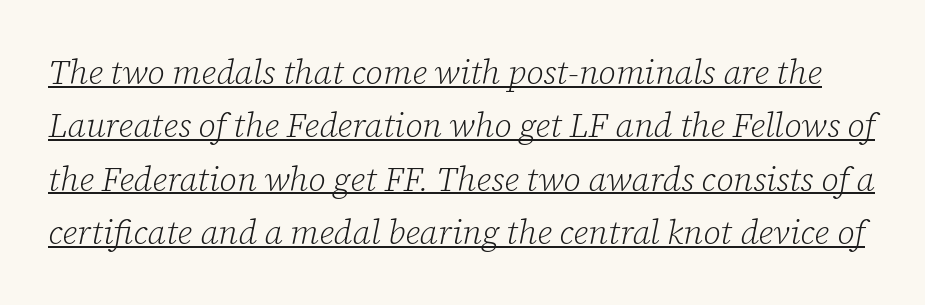
Character widths vary here, with narrow letters taking less room than wide ones. The letters carry serifs — small finishing strokes at the ends of their stems. No extra tracking has been applied to these lines. The strokes are not fattened; the text isn't bold. It's the slanting kind of type.
